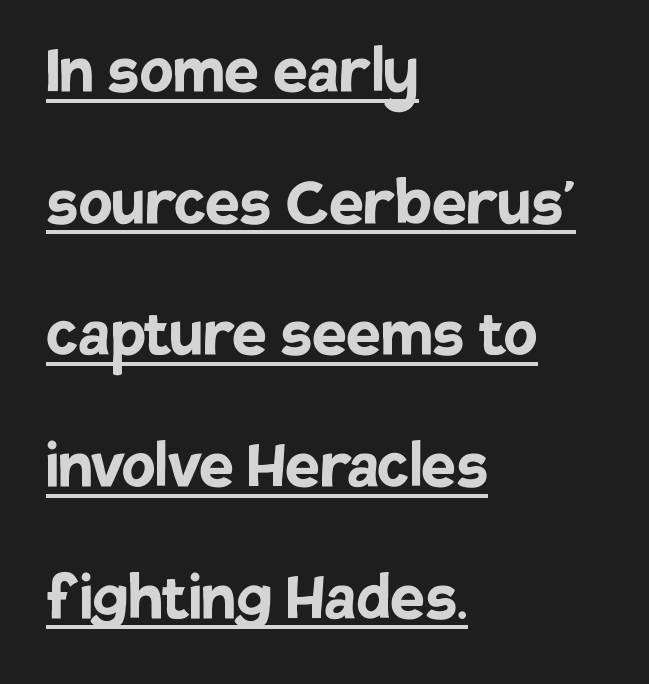
{"serif": "no", "italic": "no", "bold": "yes", "weight": "semibold", "width": "normal", "stroke_contrast": "low", "x_height": "large", "monospaced": "no", "underline": "yes", "align": "left", "line_spacing_ratio": 1.71, "letter_spacing": "normal", "letter_spacing_em": 0.0, "glyph_px": 77}
